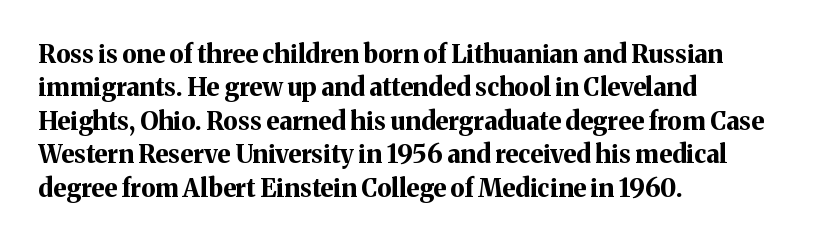
Notice how the passage keeps a crisp vertical edge on the left only. Ordinary non-slanted type is in use. This sample uses plain, unmodified letter spacing. Strong, thick strokes mark this as bold type. Normally led — the rows are evenly, conventionally spaced.
